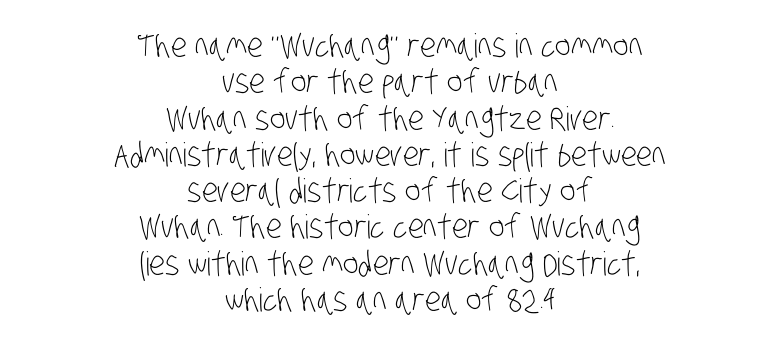
{"serif": "no", "bold": "no", "weight": "light", "width": "condensed", "stroke_contrast": "low", "x_height": "large", "monospaced": "no", "underline": "no", "align": "center", "line_spacing": "tight", "line_spacing_ratio": 1.1, "letter_spacing": "normal", "letter_spacing_em": 0.0, "glyph_px": 33}
